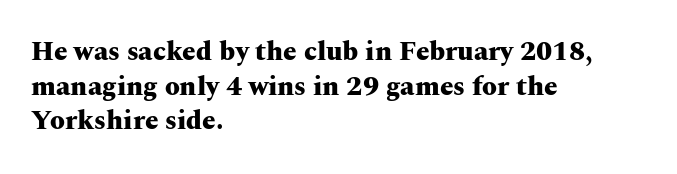
Q: Is the text bold? A: Yes.
Q: Is the text italic (slanted)? A: No, it is upright.
Q: Is the text underlined? A: No.
Q: How is the paragraph aligned? A: Left-aligned.
Q: Is the spacing between letters normal or unusually wide? A: Normal.
Q: Is the spacing between lines tight, normal or loose? A: Normal.
